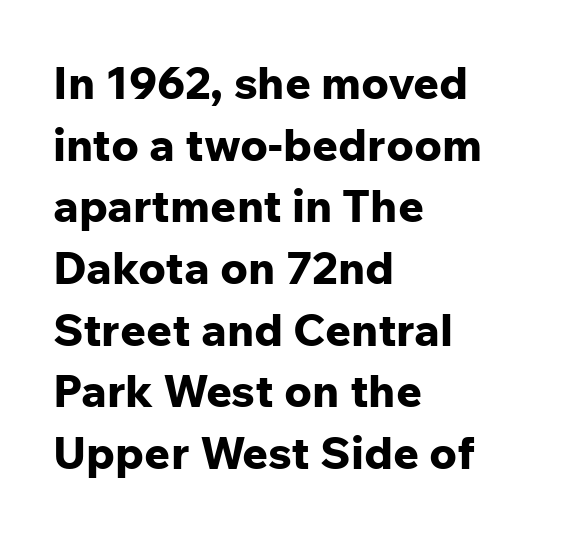
Vertical spacing — default. Students, this is bold: see how much ink each stroke carries. Quick note: not italic, upright. Horizontally, the lines are justified to the leading edge only.
